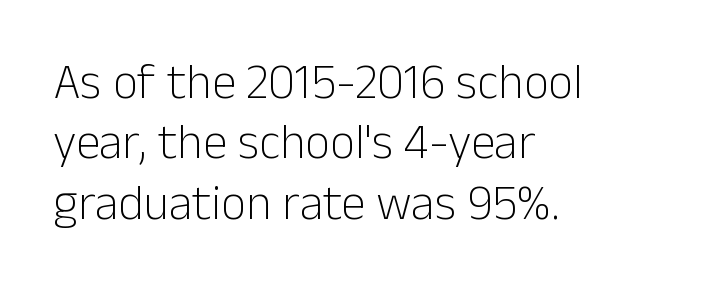
The image shows 49 px light sans-serif type, upright; set left-aligned, line spacing 1.23x, normal letter spacing, not underlined; low stroke contrast and a medium x-height.
